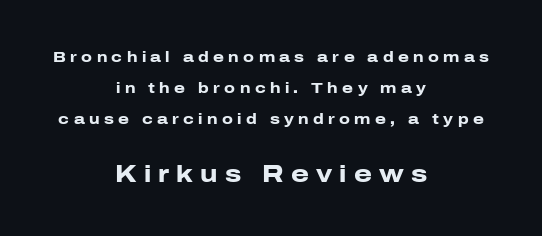
The later block is typeset at a bigger size than the earlier block. The words here are not underlined. Students, observe: this is what heavily led, spacious text looks like. The lettering stays uniformly vertical, giving the passage a roman look.
